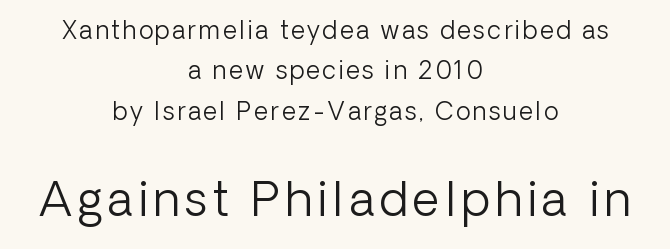
The image shows 47 px light sans-serif type, upright; set centered, normal line spacing (1.68x), not underlined; the second (bottom) block is 1.96x larger; low stroke contrast and a medium x-height.
